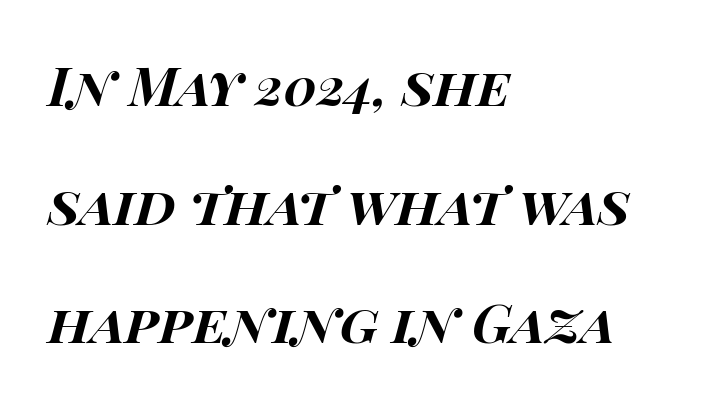
Lines of text with bare space underneath. Is the type bold? Yes — the strokes are clearly thick and heavy. Baseline-to-baseline distance is far greater than the letter height. Slanted lettering throughout.
